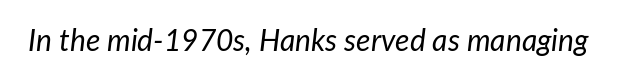
{"italic": "yes", "lean": "right", "slant_degrees": 7, "bold": "no", "weight": "regular", "width": "normal", "stroke_contrast": "low", "x_height": "medium", "monospaced": "no", "underline": "no", "letter_spacing": "normal", "letter_spacing_em": 0.0, "glyph_px": 30}
